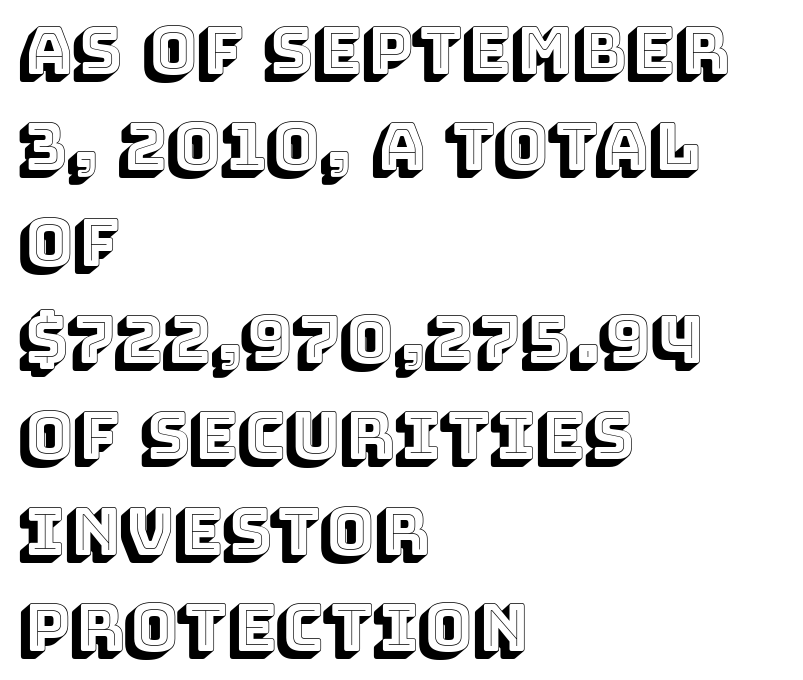
{"italic": "no", "width": "normal", "x_height": "large", "monospaced": "no", "underline": "no", "align": "left", "line_spacing": "normal", "line_spacing_ratio": 1.48, "letter_spacing": "normal", "letter_spacing_em": 0.0, "glyph_px": 65}
